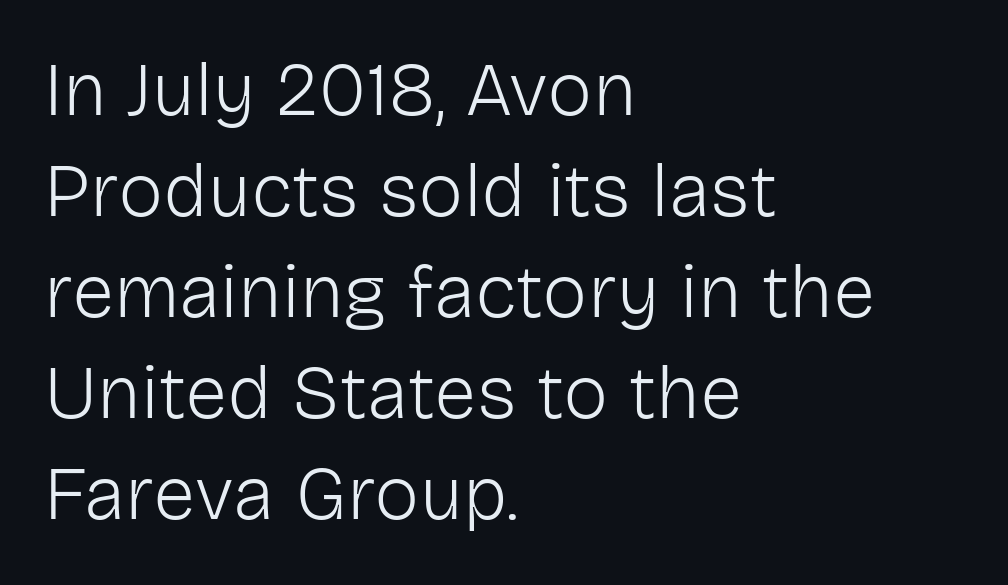
The image shows 76 px light sans-serif type, upright; set left-aligned, normal line spacing (1.33x), normal letter spacing, not underlined; low stroke contrast and a medium x-height.
